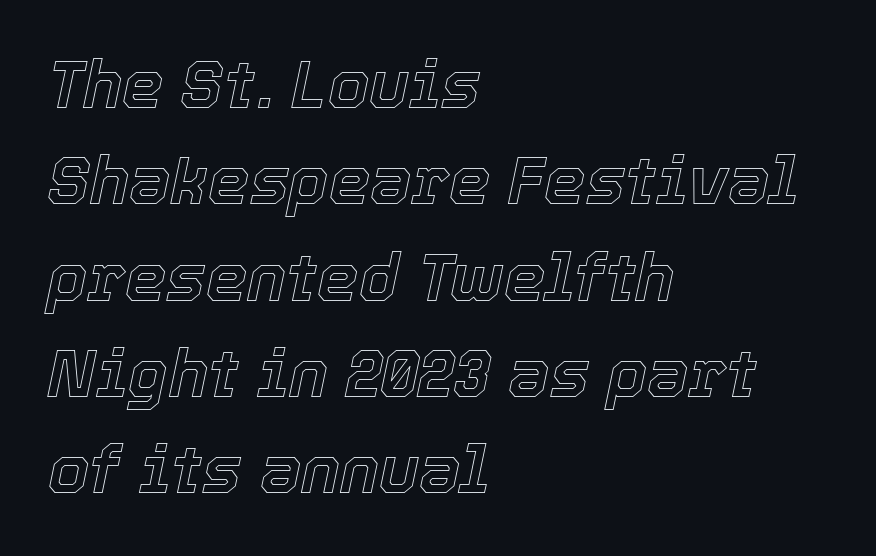
The image shows 66 px text type, italic (leaning right); set left-aligned, normal line spacing (1.46x), normal letter spacing, not underlined; a medium x-height.
